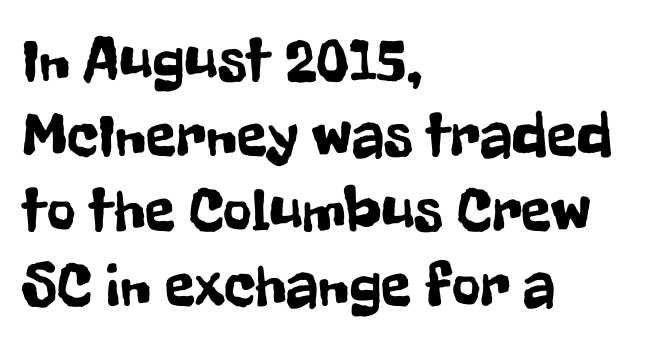
Caption: multi-line text, flush left, ragged right. In terms of posture, this sample is upright. Nothing sits at the stroke ends, so this counts as sans-serif. Is this a fixed-width face? No — the glyphs have proportional, varying widths. A clean baseline with only descenders dipping below it. Compared with typical body copy, the letter spacing here is the same.
